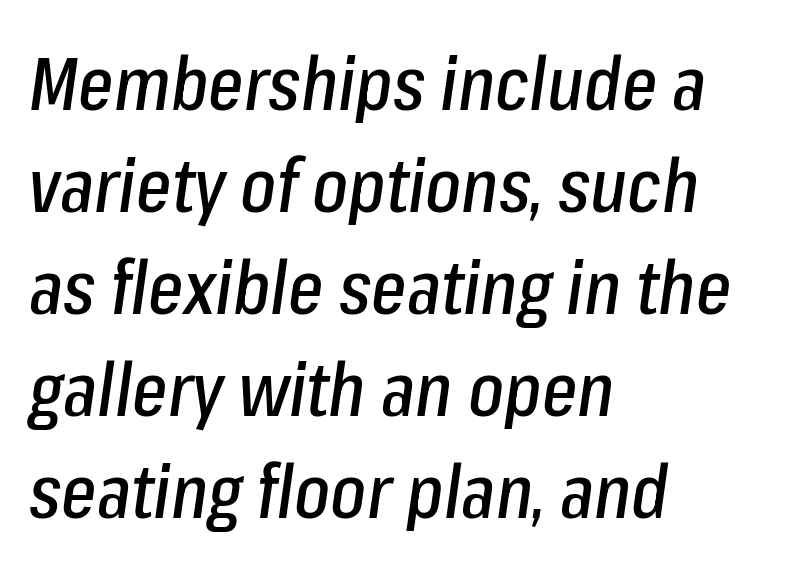
Leading: standard. Yep, that's italic — everything's leaning. A typesetter would call this zero additional tracking. Every row of glyphs begins at an identical x-position on the left. Plain, unruled lines of type.
